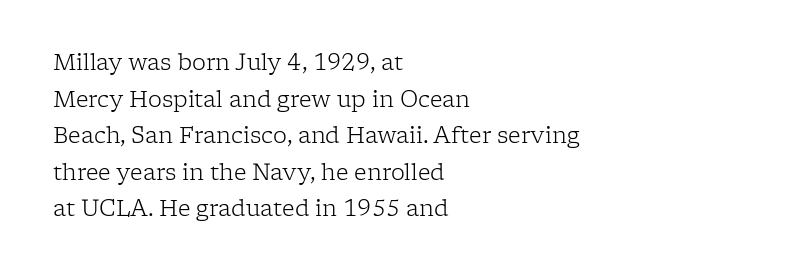
Q: Is the text bold? A: No.
Q: Is the text italic (slanted)? A: No, it is upright.
Q: Is the text underlined? A: No.
Q: How is the paragraph aligned? A: Left-aligned.
Q: Is the spacing between letters normal or unusually wide? A: Normal.
Q: Is the spacing between lines tight, normal or loose? A: Normal.
